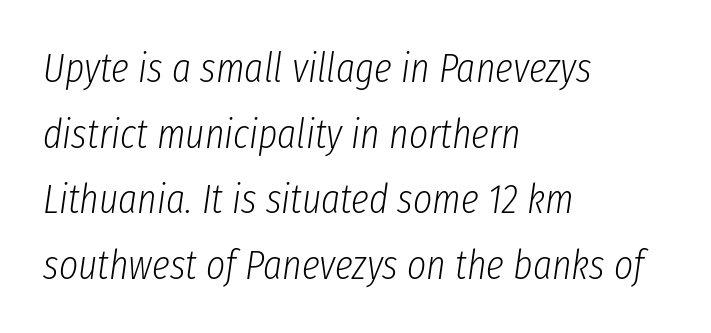
{"italic": "yes", "lean": "right", "slant_degrees": 8, "bold": "no", "weight": "light", "width": "condensed", "stroke_contrast": "low", "x_height": "medium", "monospaced": "no", "underline": "no", "align": "left", "line_spacing": "normal", "line_spacing_ratio": 1.6, "letter_spacing": "normal", "letter_spacing_em": 0.0, "glyph_px": 41}
